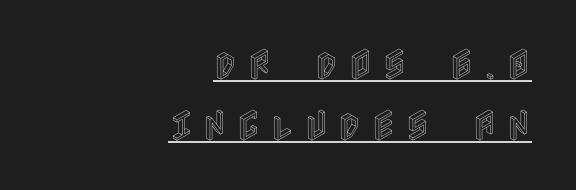
Is the block centered? No — it sits flush against the right margin. A typesetter would mark this as roman, not italic. You could only call the tracking loose — the letters float apart. This rendering features underlined lettering.
